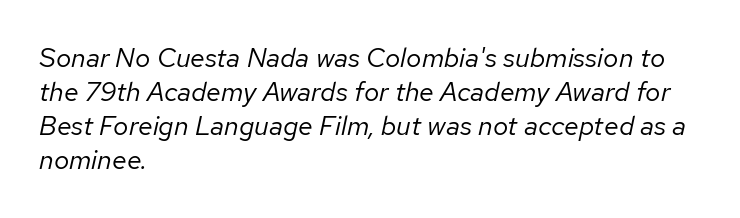
Q: Is the text bold? A: No.
Q: Is the text italic (slanted)? A: Yes, it leans right by about 12 degrees.
Q: Is the text underlined? A: No.
Q: How is the paragraph aligned? A: Left-aligned.
Q: Is the spacing between letters normal or unusually wide? A: Normal.
Q: Is the spacing between lines tight, normal or loose? A: Normal.
